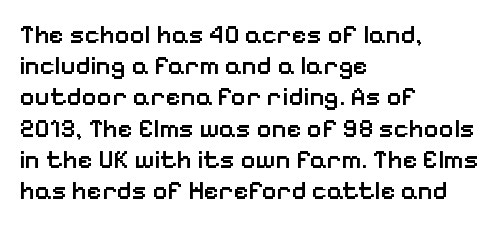
One-word summary of the alignment: left. Anything drawn beneath the words? Only blank space. Style check: upright. Each word holds together tightly as a unit, with standard inter-letter gaps. A semibold gives these letters moderate extra thickness, short of bold.
